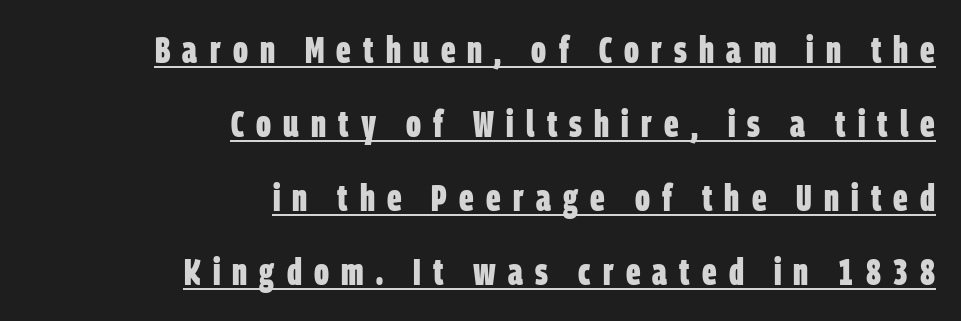
The image shows 38 px bold, condensed sans-serif type; set right-aligned, loose line spacing (1.95x), unusually wide letter spacing (+0.32 em), underlined; low stroke contrast and a large x-height.
